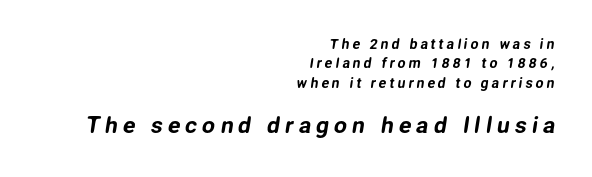
The rendering inserts visible extra space after every character. This rendering features lettering with no underline. This rendering uses right alignment, leaving the left contour irregular. Whoever set this chose a conventional vertical rhythm.
